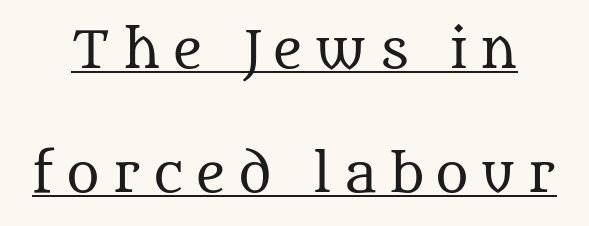
The image shows 51 px regular-weight serif type, upright; set loose line spacing (2.44x), unusually wide letter spacing (+0.24 em), underlined; medium stroke contrast and a large x-height.
